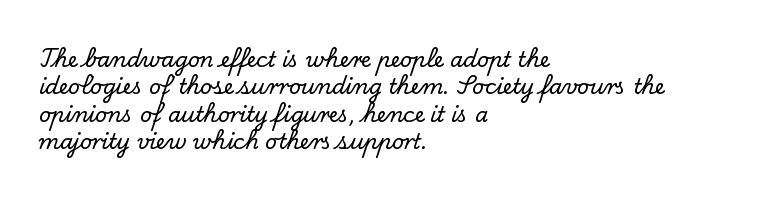
Q: Is the text italic (slanted)? A: Yes.
Q: Is the text underlined? A: No.
Q: How is the paragraph aligned? A: Left-aligned.
Q: Is the spacing between letters normal or unusually wide? A: Normal.
Q: Is the spacing between lines tight, normal or loose? A: Normal.
